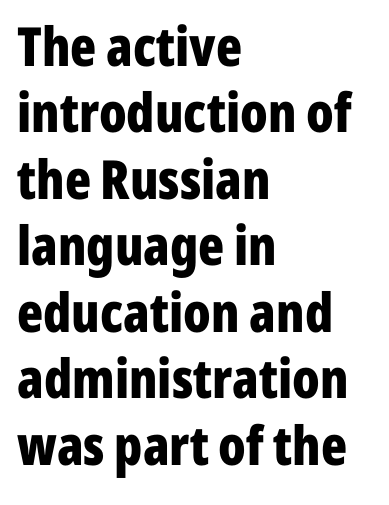
The typesetting leans heavy: a genuine bold. Default kerning and tracking; the words read as compact shapes. Italic? Not at all — the glyphs are vertical. Quick note: underline off. The font family rendered here belongs to the sans-serif group.
